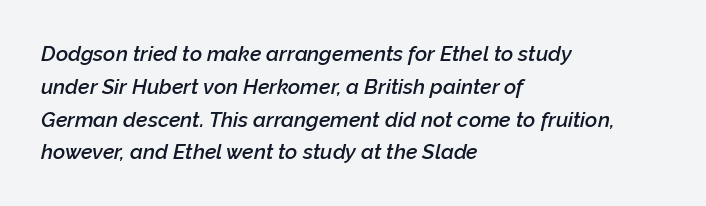
{"italic": "yes", "lean": "right", "slant_degrees": 12, "bold": "semi", "underline": "no", "align": "left", "line_spacing": "normal", "line_spacing_ratio": 1.56, "letter_spacing": "normal", "letter_spacing_em": 0.0, "glyph_px": 21}
